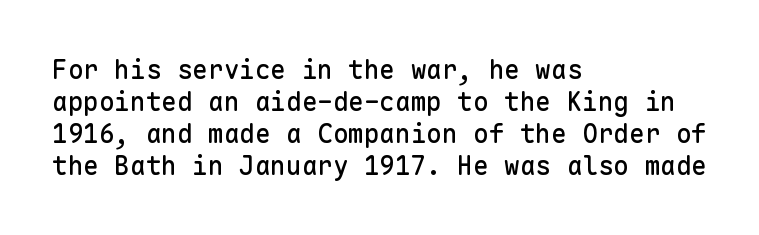
{"italic": "no", "underline": "no", "align": "left", "line_spacing_ratio": 1.23, "letter_spacing": "normal", "letter_spacing_em": 0.0, "glyph_px": 26}
